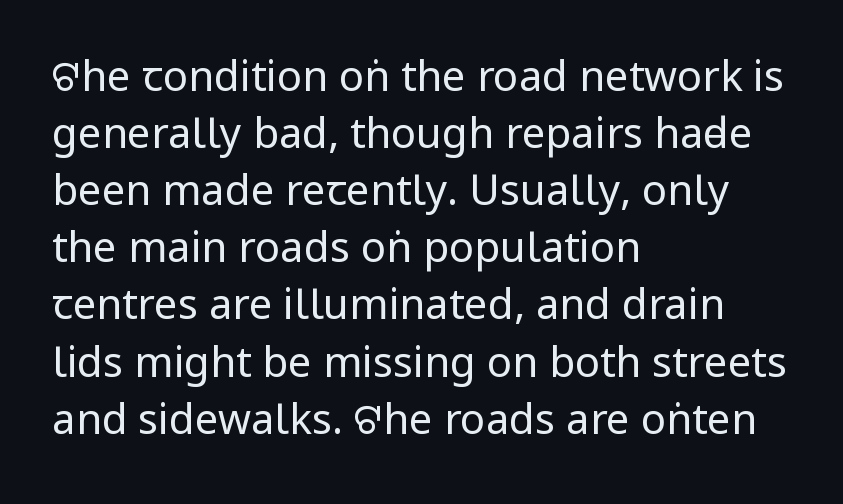
{"serif": "no", "italic": "no", "bold": "no", "weight": "regular", "width": "condensed", "stroke_contrast": "low", "underline": "no", "align": "left", "line_spacing": "normal", "line_spacing_ratio": 1.36, "letter_spacing": "normal", "letter_spacing_em": 0.0, "glyph_px": 42}
